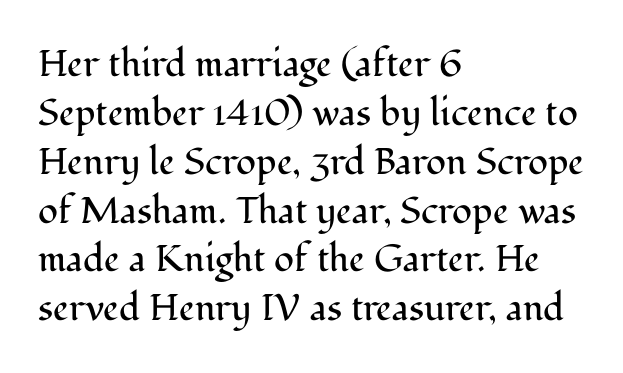
Words float on clear page, feet unadorned. You can tell from the footed stems that serif type was used. The letters stand upright; this is a roman face. This rendering leaves character spacing at its baseline value. Quick note: interline space is typical.
